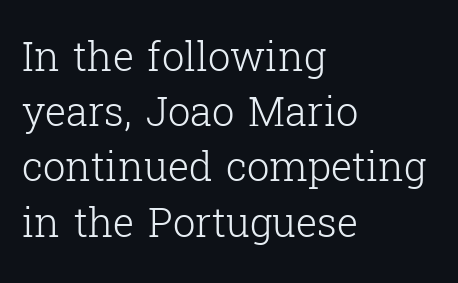
{"serif": "yes", "italic": "no", "bold": "no", "weight": "light", "width": "normal", "stroke_contrast": "low", "x_height": "medium", "monospaced": "no", "underline": "no", "align": "left", "line_spacing": "normal", "line_spacing_ratio": 1.38, "letter_spacing": "normal", "letter_spacing_em": 0.0, "glyph_px": 40}
